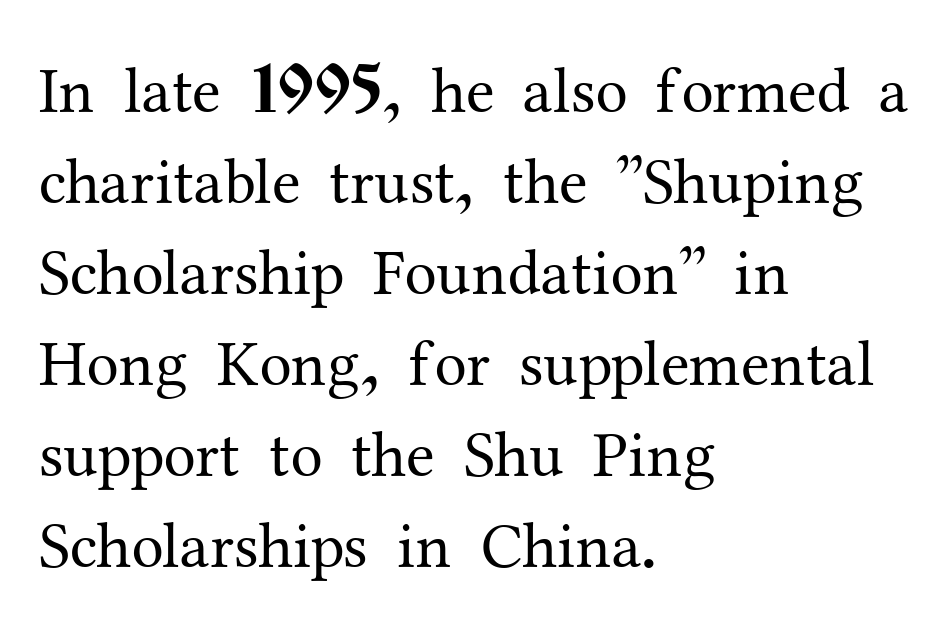
{"serif": "yes", "italic": "no", "bold": "no", "weight": "regular", "width": "normal", "stroke_contrast": "medium", "x_height": "medium", "monospaced": "no", "underline": "no", "align": "left", "line_spacing": "normal", "line_spacing_ratio": 1.4, "letter_spacing": "normal", "letter_spacing_em": 0.0, "glyph_px": 65}
